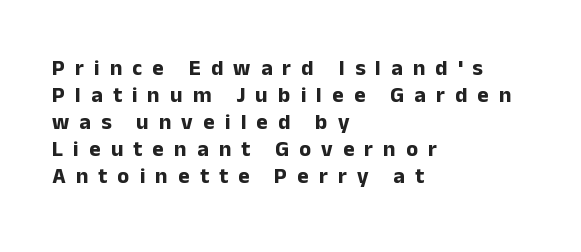
The image shows 22 px bold type, upright; set left-aligned, line spacing 1.23x, unusually wide letter spacing (+0.46 em), not underlined.
